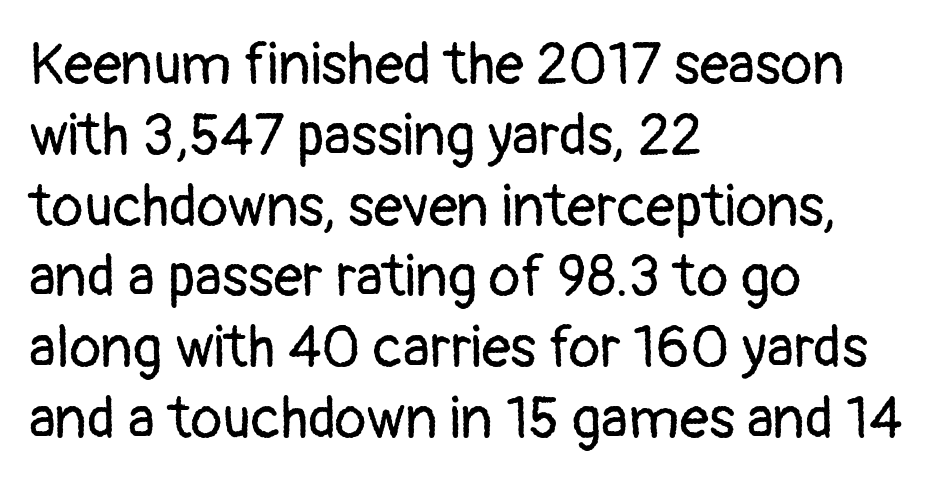
The image shows 58 px regular-weight sans-serif type, upright; set left-aligned, line spacing 1.22x, normal letter spacing, not underlined; low stroke contrast and a medium x-height.
